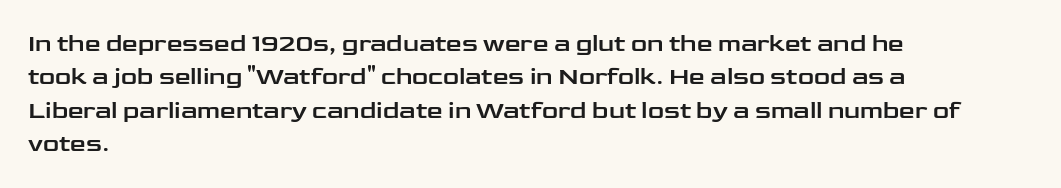
The image shows 25 px text type, upright; set left-aligned, normal line spacing (1.34x), normal letter spacing, not underlined.
